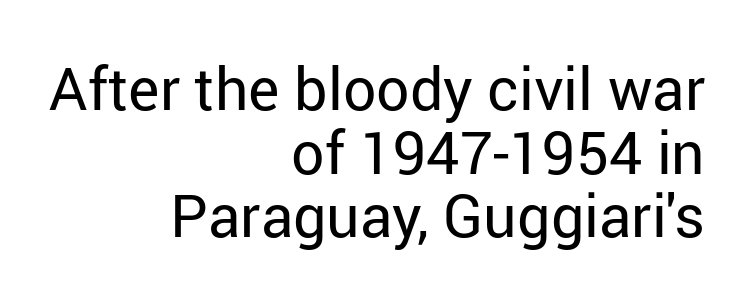
{"serif": "no", "italic": "no", "bold": "no", "weight": "regular", "width": "normal", "stroke_contrast": "low", "x_height": "medium", "monospaced": "no", "underline": "no", "align": "right", "line_spacing": "tight", "line_spacing_ratio": 1.08, "letter_spacing": "normal", "letter_spacing_em": 0.0, "glyph_px": 59}
